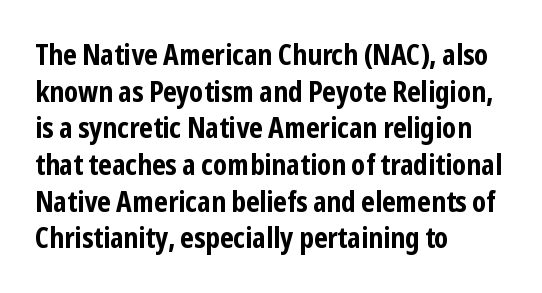
{"serif": "no", "italic": "no", "bold": "yes", "weight": "bold", "width": "condensed", "stroke_contrast": "low", "x_height": "medium", "monospaced": "no", "underline": "no", "align": "left", "line_spacing": "normal", "line_spacing_ratio": 1.31, "letter_spacing": "normal", "letter_spacing_em": 0.0, "glyph_px": 28}
